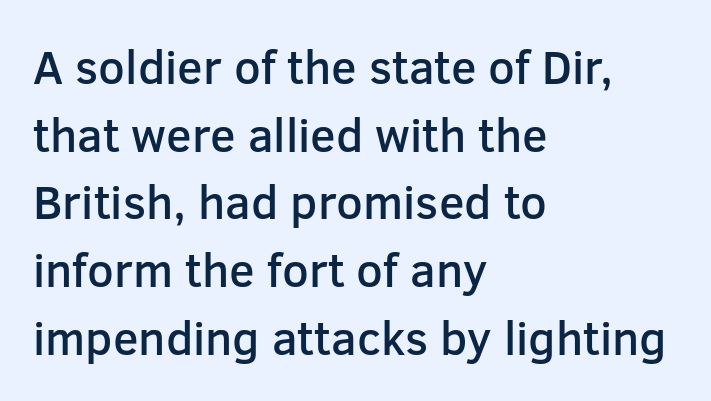
Letters rest on an invisible, unmarked baseline. Rows of type keep a routine distance in the vertical direction. Strokes here are thickened, but only to semibold level. Does the type have serifs? No, each stem ends abruptly. Do the characters align in a grid? No, the font is proportional.
